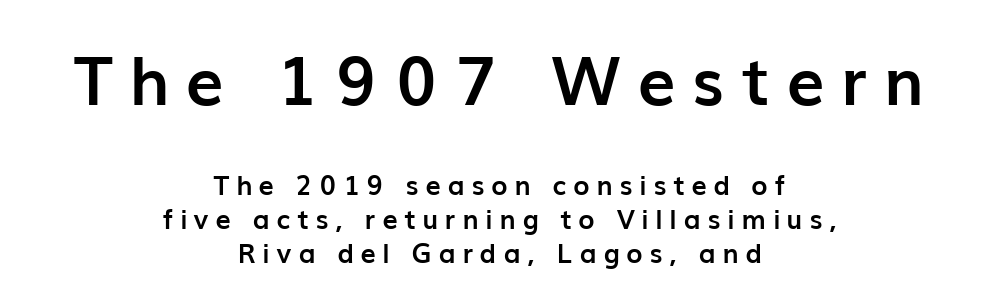
If you drew a line through each stem, it would be perfectly vertical. Typesetter's note: full bold, strokes at maximum text heaviness. Decoration check: the copy has no underline. The paragraph has two soft edges and a firm central axis. Size hierarchy here favors the leading block over the trailing one. Leading: standard.
